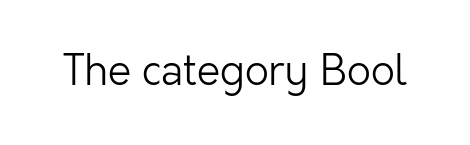
Q: Is the text bold? A: No.
Q: Is the text italic (slanted)? A: No, it is upright.
Q: Is the typeface a serif or a sans-serif typeface? A: Sans-serif.
Q: Is the text underlined? A: No.
Q: Is the spacing between letters normal or unusually wide? A: Normal.
Q: Width (condensed, normal, or wide)? A: Normal.
Q: Stroke contrast? A: Low.
Q: x-height? A: Medium.
Q: Monospaced? A: No.
